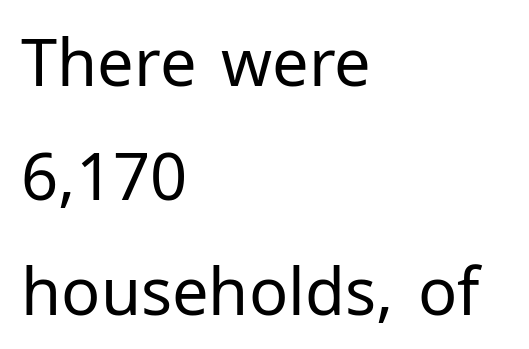
{"serif": "no", "italic": "no", "bold": "no", "weight": "regular", "width": "normal", "stroke_contrast": "low", "x_height": "medium", "monospaced": "no", "underline": "no", "align": "left", "line_spacing_ratio": 1.76, "letter_spacing": "normal", "letter_spacing_em": 0.0, "glyph_px": 65}
